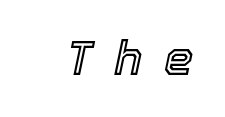
{"italic": "yes", "lean": "right", "slant_degrees": 12, "width": "normal", "x_height": "medium", "monospaced": "no", "underline": "no", "letter_spacing": "wide", "letter_spacing_em": 0.45, "glyph_px": 47}
